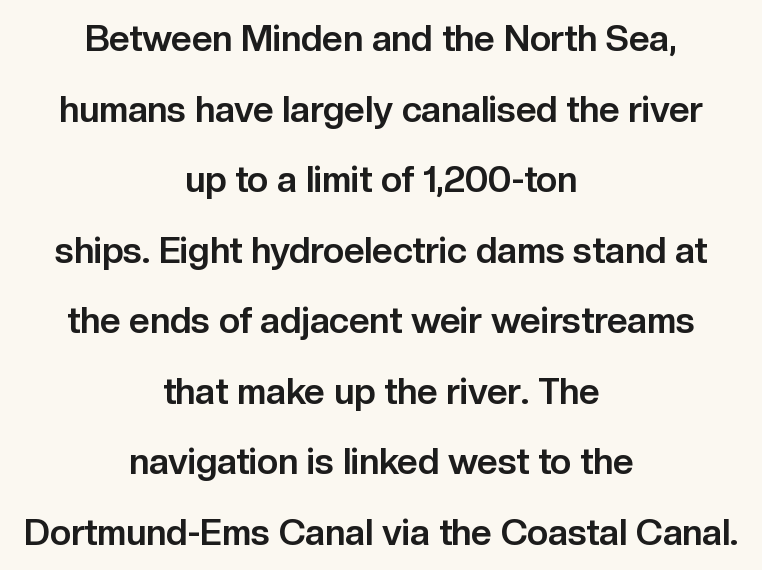
The letters sit at their default tracking, neither squeezed nor spread. Serifs: no, the terminals of the letterforms are clean. The words here are not underlined. The lines are quadded center.
